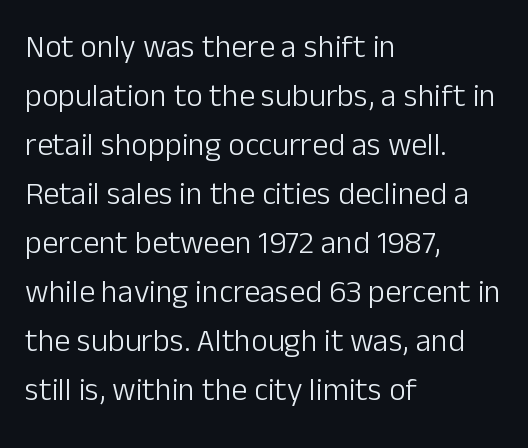
Q: Is the text bold? A: No.
Q: Is the text italic (slanted)? A: No, it is upright.
Q: Is the typeface a serif or a sans-serif typeface? A: Sans-serif.
Q: Is the text underlined? A: No.
Q: How is the paragraph aligned? A: Left-aligned.
Q: Is the spacing between letters normal or unusually wide? A: Normal.
Q: Is the spacing between lines tight, normal or loose? A: Normal.
Q: Width (condensed, normal, or wide)? A: Normal.
Q: Stroke contrast? A: Low.
Q: x-height? A: Medium.
Q: Monospaced? A: No.
